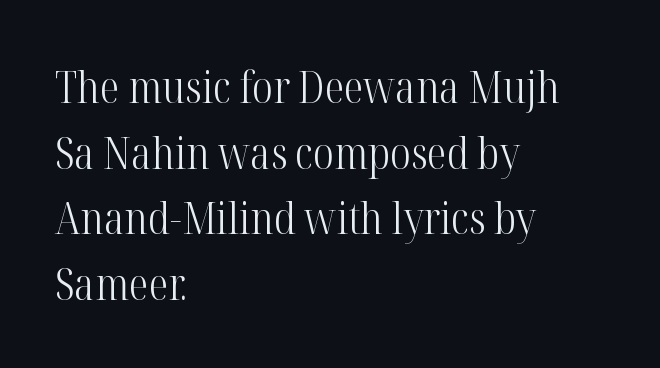
Q: Is the text bold? A: No.
Q: Is the text italic (slanted)? A: No, it is upright.
Q: Is the typeface a serif or a sans-serif typeface? A: Serif.
Q: Is the text underlined? A: No.
Q: How is the paragraph aligned? A: Left-aligned.
Q: Is the spacing between letters normal or unusually wide? A: Normal.
Q: Is the spacing between lines tight, normal or loose? A: Normal.
Q: Width (condensed, normal, or wide)? A: Condensed.
Q: Stroke contrast? A: High.
Q: x-height? A: Medium.
Q: Monospaced? A: No.
